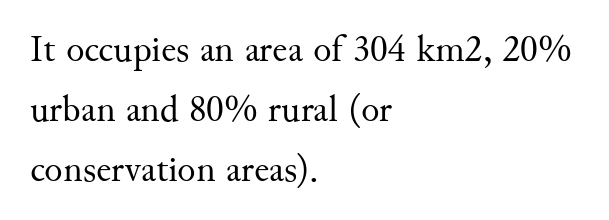
{"serif": "yes", "italic": "no", "bold": "no", "weight": "regular", "width": "normal", "stroke_contrast": "medium", "x_height": "small", "monospaced": "no", "underline": "no", "align": "left", "line_spacing": "normal", "line_spacing_ratio": 1.58, "letter_spacing": "normal", "letter_spacing_em": 0.0, "glyph_px": 38}
